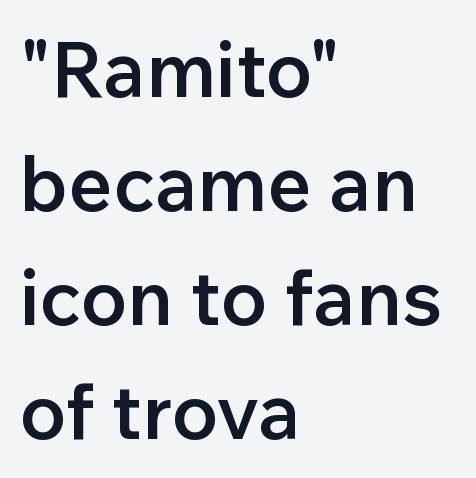
{"serif": "no", "italic": "no", "bold": "semi", "weight": "semibold", "width": "normal", "stroke_contrast": "low", "x_height": "medium", "monospaced": "no", "underline": "no", "align": "left", "line_spacing": "normal", "line_spacing_ratio": 1.48, "letter_spacing": "normal", "letter_spacing_em": 0.0, "glyph_px": 77}
